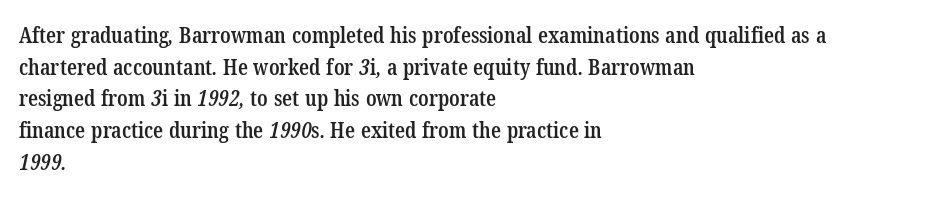
Q: Is the text bold? A: Semi-bold.
Q: Is the text underlined? A: No.
Q: How is the paragraph aligned? A: Left-aligned.
Q: Is the spacing between letters normal or unusually wide? A: Normal.
Q: Is the spacing between lines tight, normal or loose? A: Normal.
